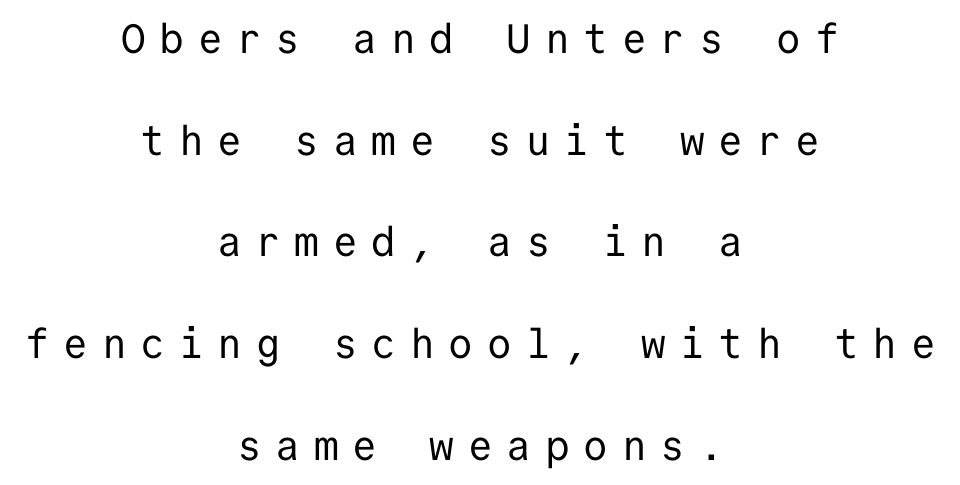
Q: Is the text bold? A: No.
Q: Is the text italic (slanted)? A: No, it is upright.
Q: Is the typeface a serif or a sans-serif typeface? A: Sans-serif.
Q: Is the text underlined? A: No.
Q: How is the paragraph aligned? A: Centered.
Q: Is the spacing between letters normal or unusually wide? A: Unusually wide.
Q: Is the spacing between lines tight, normal or loose? A: Loose.
Q: Width (condensed, normal, or wide)? A: Normal.
Q: Stroke contrast? A: Low.
Q: x-height? A: Medium.
Q: Monospaced? A: Yes.
